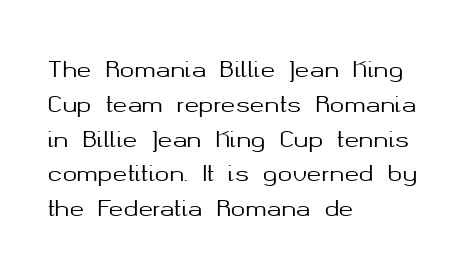
Q: Is the text italic (slanted)? A: No, it is upright.
Q: Is the text underlined? A: No.
Q: How is the paragraph aligned? A: Left-aligned.
Q: Is the spacing between letters normal or unusually wide? A: Normal.
Q: Is the spacing between lines tight, normal or loose? A: Normal.
